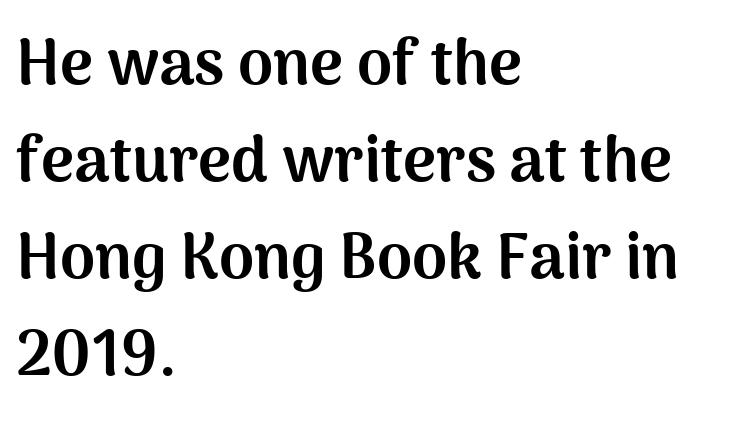
{"serif": "no", "italic": "no", "bold": "yes", "weight": "bold", "width": "normal", "stroke_contrast": "medium", "x_height": "medium", "monospaced": "no", "underline": "no", "align": "left", "line_spacing": "normal", "line_spacing_ratio": 1.54, "letter_spacing": "normal", "letter_spacing_em": 0.0, "glyph_px": 63}
